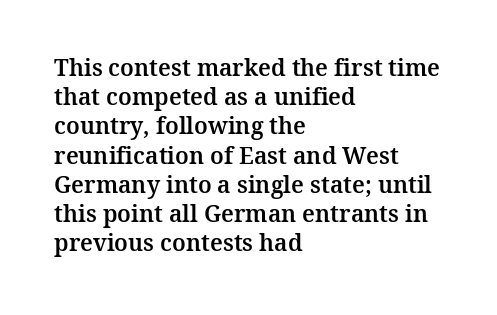
{"italic": "no", "underline": "no", "align": "left", "line_spacing": "normal", "line_spacing_ratio": 1.27, "letter_spacing": "normal", "letter_spacing_em": 0.0, "glyph_px": 23}
